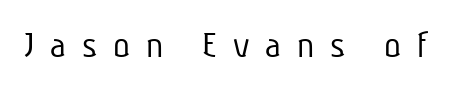
Q: Is the text bold? A: No.
Q: Is the typeface a serif or a sans-serif typeface? A: Sans-serif.
Q: Is the text underlined? A: No.
Q: Is the spacing between letters normal or unusually wide? A: Unusually wide.
Q: Width (condensed, normal, or wide)? A: Condensed.
Q: Stroke contrast? A: Low.
Q: x-height? A: Medium.
Q: Monospaced? A: No.
